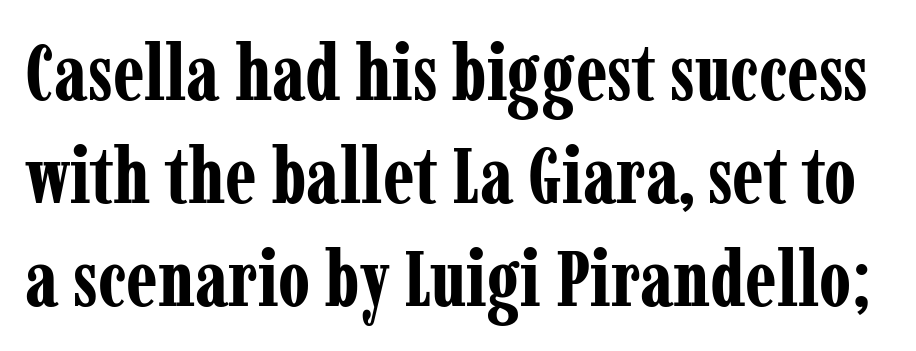
The image shows 78 px bold, condensed serif type, upright; set normal line spacing (1.32x), normal letter spacing, not underlined; low stroke contrast and a medium x-height.
